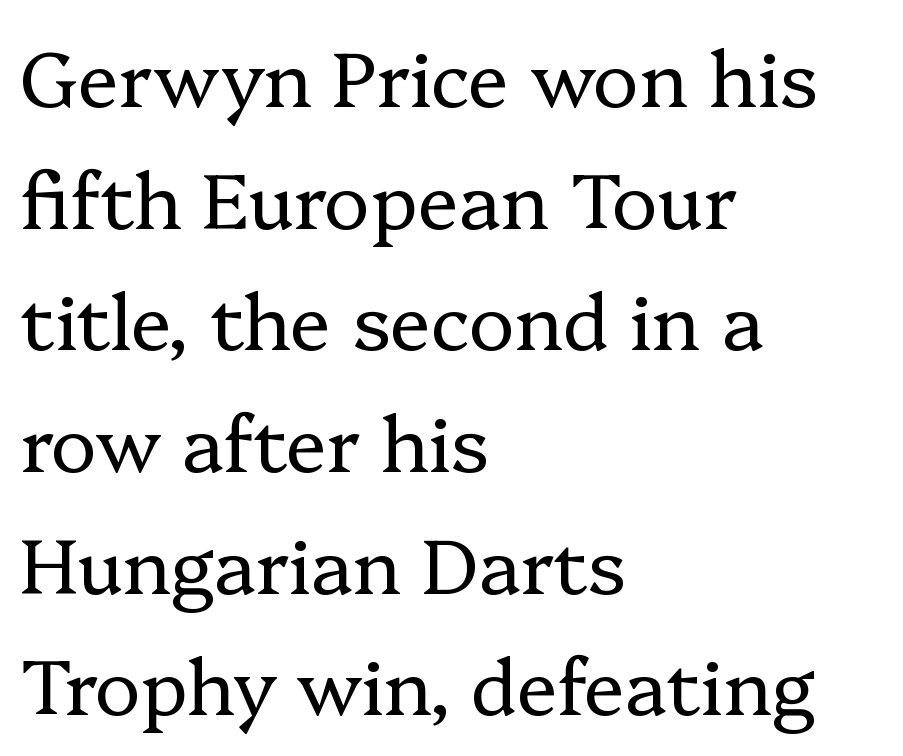
Q: Is the text bold? A: No.
Q: Is the text italic (slanted)? A: No, it is upright.
Q: Is the typeface a serif or a sans-serif typeface? A: Serif.
Q: Is the text underlined? A: No.
Q: How is the paragraph aligned? A: Left-aligned.
Q: Is the spacing between letters normal or unusually wide? A: Normal.
Q: Is the spacing between lines tight, normal or loose? A: Normal.
Q: Width (condensed, normal, or wide)? A: Normal.
Q: Stroke contrast? A: Low.
Q: x-height? A: Medium.
Q: Monospaced? A: No.
